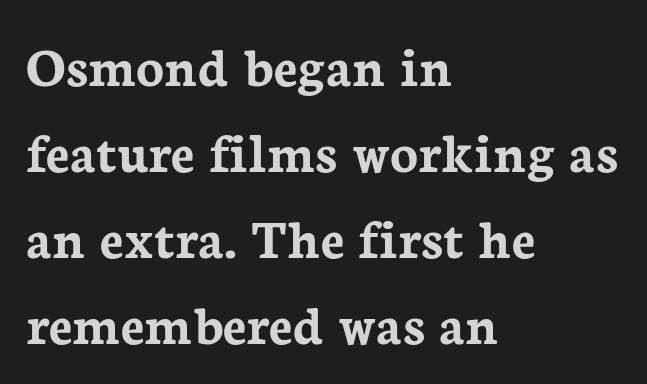
The rendering uses natural spacing where letterforms have individual widths. How would I describe the line gaps? Plain and ordinary. Weight: bold. The paragraph has a hard left edge and a soft right edge.
